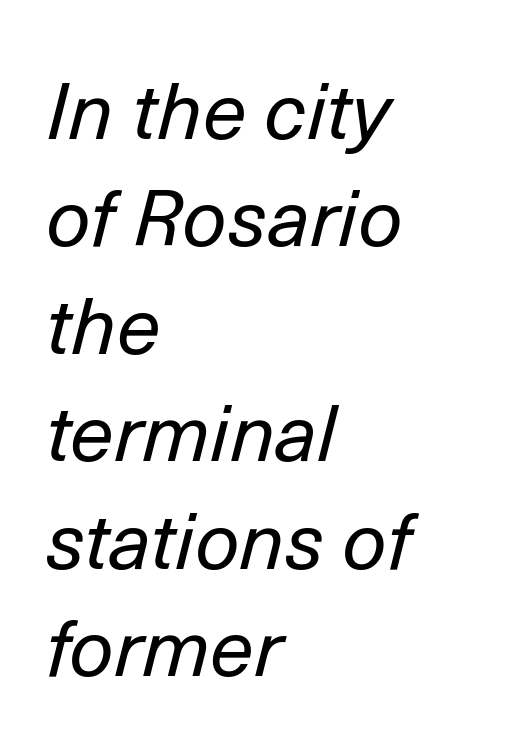
The image shows 79 px regular-weight type, italic (leaning right); set left-aligned, normal line spacing (1.36x), normal letter spacing, not underlined; low stroke contrast and a medium x-height.
